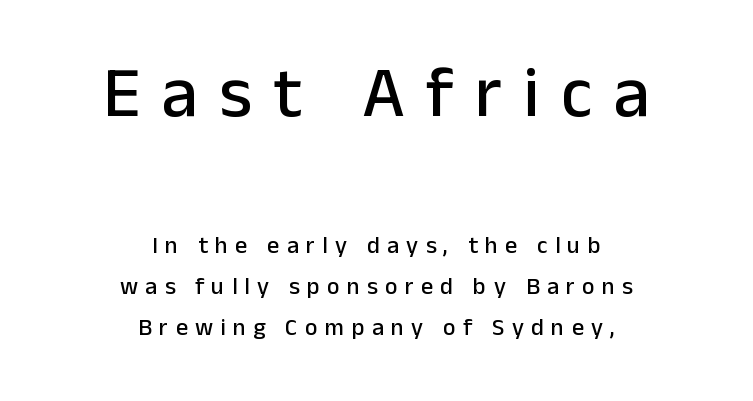
Q: Is the text italic (slanted)? A: No, it is upright.
Q: Is the typeface a serif or a sans-serif typeface? A: Sans-serif.
Q: Is the text underlined? A: No.
Q: How is the paragraph aligned? A: Centered.
Q: Is the spacing between letters normal or unusually wide? A: Unusually wide.
Q: Is the spacing between lines tight, normal or loose? A: Normal.
Q: Which block of text is set in a larger size, the first (top) or the second (bottom)? A: The first (top) one.
Q: Width (condensed, normal, or wide)? A: Normal.
Q: Stroke contrast? A: Low.
Q: x-height? A: Medium.
Q: Monospaced? A: No.
